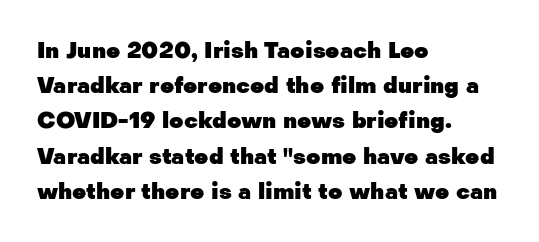
{"italic": "no", "bold": "yes", "underline": "no", "align": "left", "line_spacing": "normal", "line_spacing_ratio": 1.6, "letter_spacing": "normal", "letter_spacing_em": 0.0, "glyph_px": 22}
